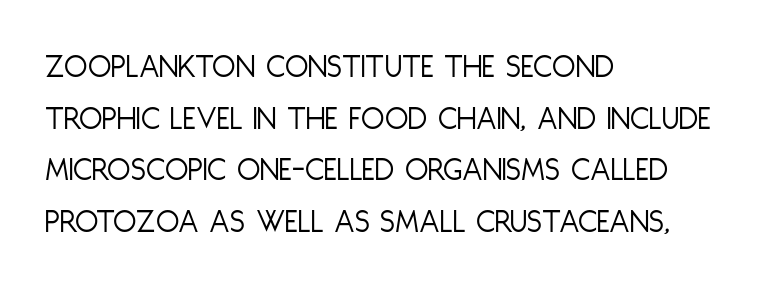
Unlike italic type, these characters show no tilt at all. Each letter's strokes conclude bluntly, with no projecting serifs. Is this a heavy cut? Hardly; it is regular or lighter. Just letters on the line, the space beneath them empty. Nobody touched the tracking dial on this one.
